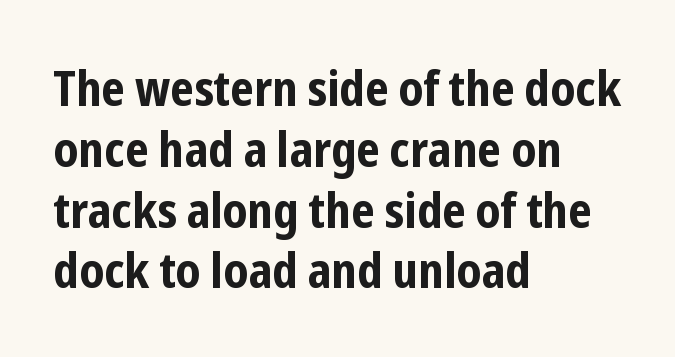
A dark, heavy texture on the line: the type is bold. A student would call this left alignment; a typographer would say flush left, rag right. Students, note that the glyphs here touch the page at normal intervals. When letters stand straight like this, we call the style roman or upright. The typeface chosen for these lines omits serifs. Note the varied advance widths — an 'i' is clearly narrower than an 'm'.
